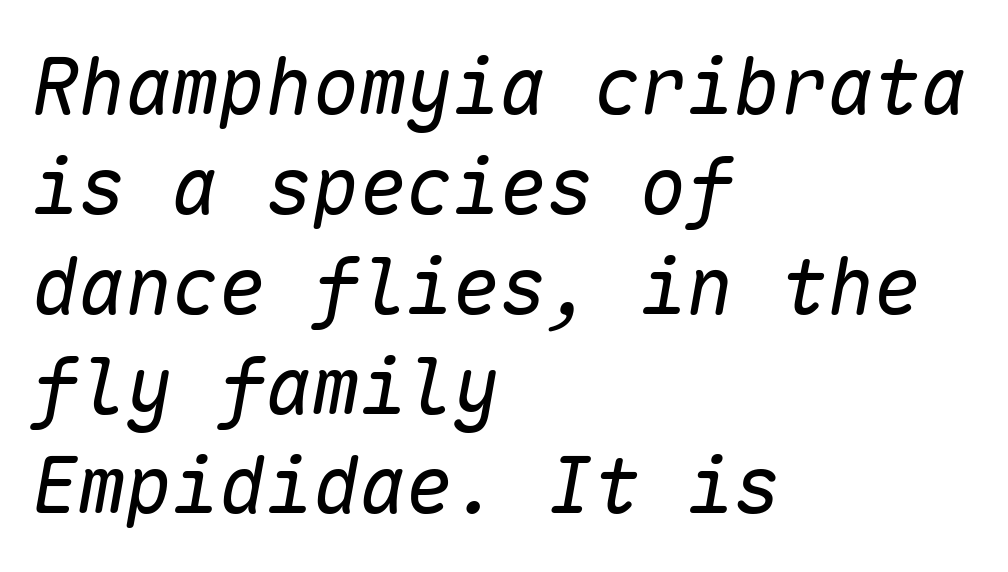
The face used here is monospaced, like something from a code editor. These lines sit exactly where default settings would place them. Compared with a typical body face, this is equally light or lighter still. Rendered with sloped, italic letterforms.
